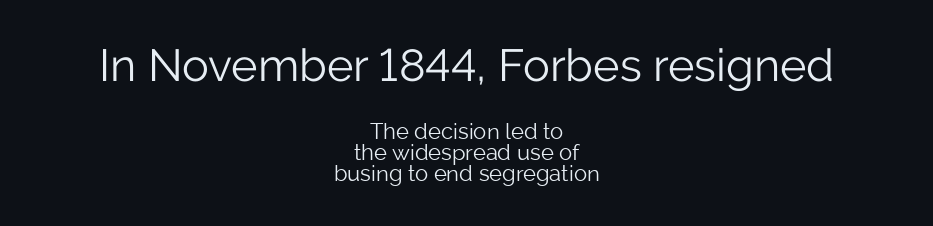
Upright lettering throughout. Caption: multi-line text, centered on the measure. A typesetter would call this leading minimal, almost set solid. Do the characters align in a grid? No, the font is proportional.
